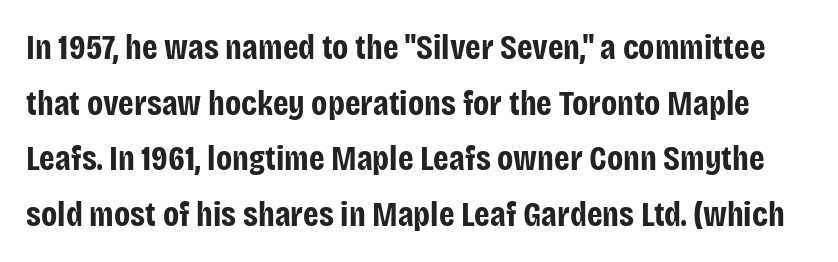
{"serif": "no", "italic": "no", "bold": "yes", "weight": "bold", "width": "condensed", "stroke_contrast": "low", "x_height": "large", "monospaced": "no", "underline": "no", "line_spacing": "normal", "line_spacing_ratio": 1.59, "letter_spacing": "normal", "letter_spacing_em": 0.0, "glyph_px": 35}
